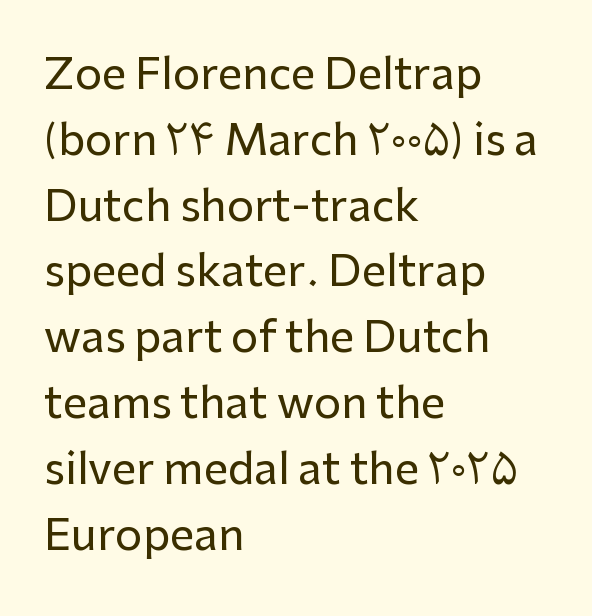
The image shows 43 px sans-serif type, upright; set left-aligned, normal line spacing (1.53x), normal letter spacing, not underlined; low stroke contrast and a medium x-height.
